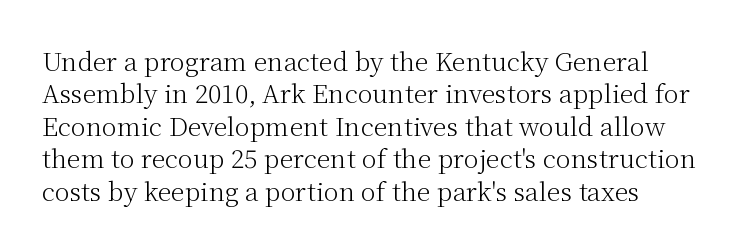
The image shows 25 px text type, upright; set left-aligned, normal line spacing (1.3x), normal letter spacing, not underlined.
